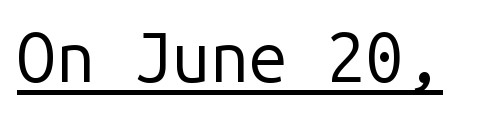
{"serif": "no", "italic": "no", "bold": "no", "weight": "regular", "width": "normal", "stroke_contrast": "low", "x_height": "medium", "monospaced": "yes", "underline": "yes", "letter_spacing": "normal", "letter_spacing_em": 0.0, "glyph_px": 69}
